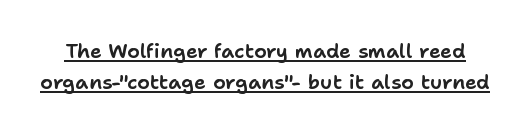
{"italic": "no", "underline": "yes", "line_spacing": "normal", "line_spacing_ratio": 1.54, "letter_spacing": "normal", "letter_spacing_em": 0.0, "glyph_px": 20}
